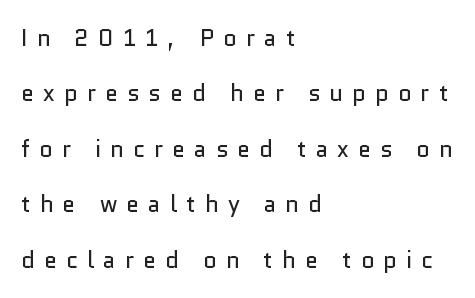
The image shows 23 px text type, upright; set left-aligned, loose line spacing (2.41x), unusually wide letter spacing (+0.4 em), not underlined.
